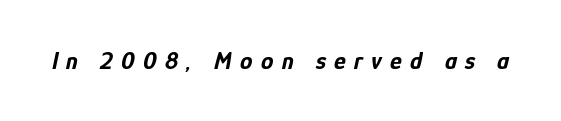
Q: Is the text bold? A: Yes.
Q: Is the text italic (slanted)? A: Yes, it leans right by about 12 degrees.
Q: Is the text underlined? A: No.
Q: Is the spacing between letters normal or unusually wide? A: Unusually wide.
